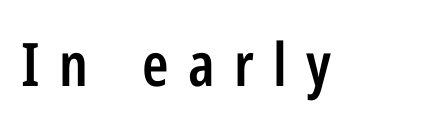
Q: Is the text bold? A: Semi-bold.
Q: Is the text italic (slanted)? A: No, it is upright.
Q: Is the typeface a serif or a sans-serif typeface? A: Sans-serif.
Q: Is the text underlined? A: No.
Q: Is the spacing between letters normal or unusually wide? A: Unusually wide.
Q: Width (condensed, normal, or wide)? A: Condensed.
Q: Stroke contrast? A: Low.
Q: x-height? A: Medium.
Q: Monospaced? A: No.
